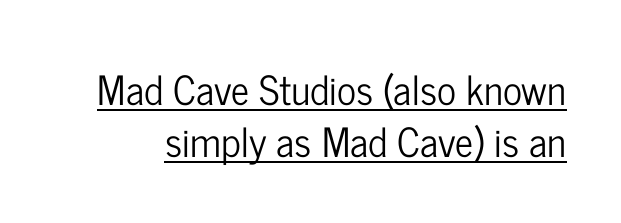
{"serif": "no", "italic": "no", "width": "condensed", "stroke_contrast": "low", "x_height": "medium", "monospaced": "no", "underline": "yes", "line_spacing": "normal", "line_spacing_ratio": 1.3, "letter_spacing": "normal", "letter_spacing_em": 0.0, "glyph_px": 40}
